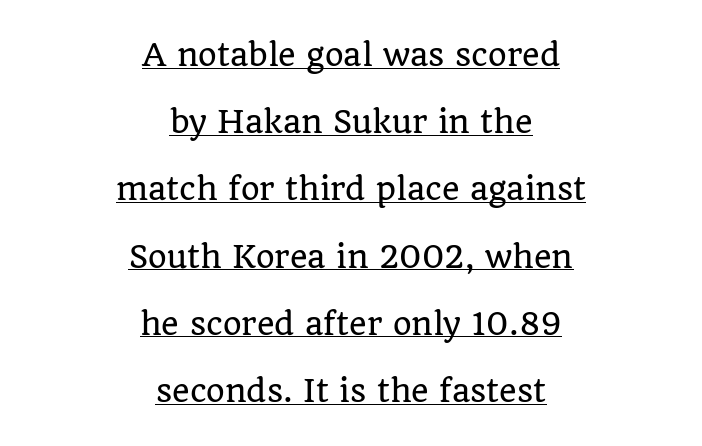
The image shows 30 px serif type, upright; set centered, loose line spacing (2.24x), normal letter spacing, underlined; low stroke contrast and a large x-height.
